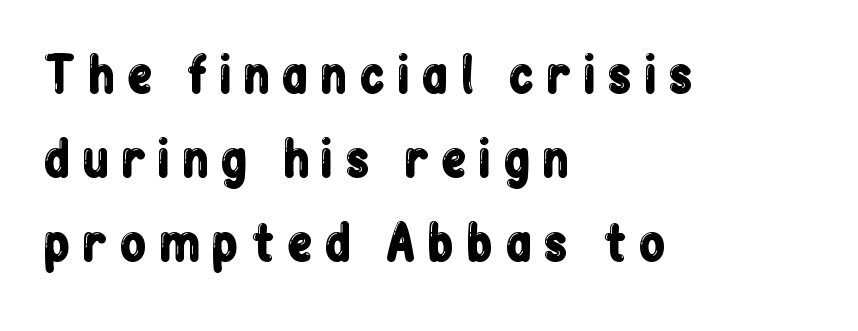
{"serif": "no", "italic": "no", "width": "condensed", "stroke_contrast": "low", "x_height": "medium", "monospaced": "no", "underline": "no", "align": "left", "line_spacing_ratio": 1.71, "letter_spacing": "wide", "letter_spacing_em": 0.22, "glyph_px": 49}
